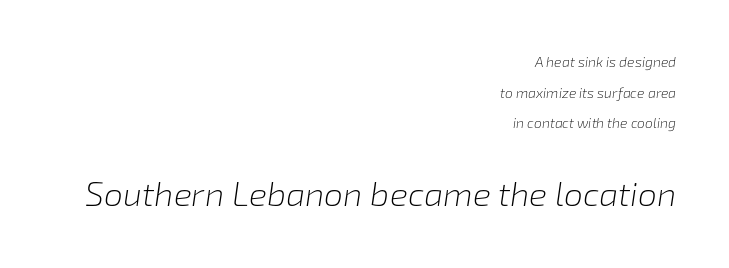
Does the bottom block carry the larger type? Yes, it does. Is this a fixed-width face? No — the glyphs have proportional, varying widths. Emphasis-style slanted type is in use. Heft: none added — not bold.
